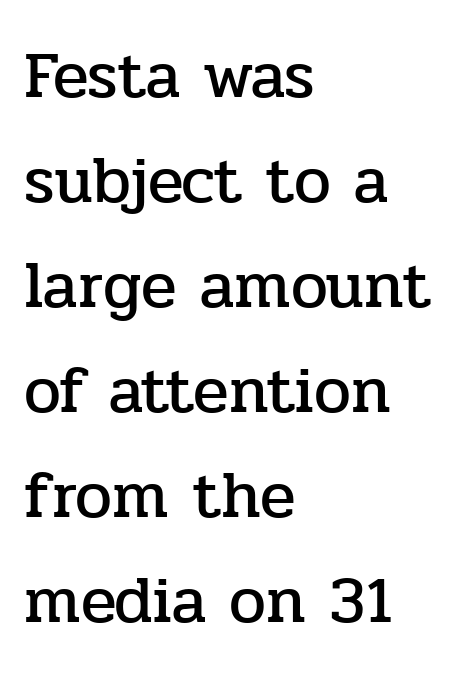
{"serif": "yes", "italic": "no", "width": "normal", "stroke_contrast": "low", "x_height": "medium", "monospaced": "no", "underline": "no", "align": "left", "line_spacing": "normal", "line_spacing_ratio": 1.59, "letter_spacing": "normal", "letter_spacing_em": 0.0, "glyph_px": 66}
